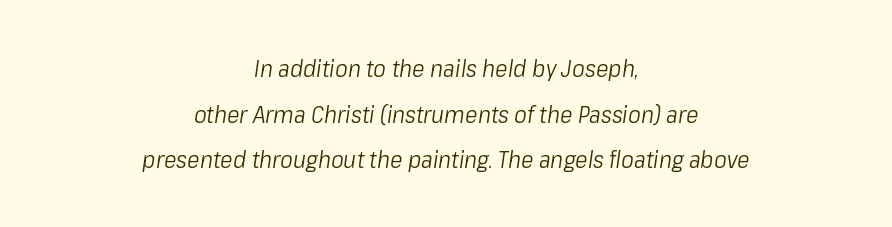
The image shows 24 px text type, italic (leaning right); set centered, loose line spacing (1.9x), normal letter spacing, not underlined.
